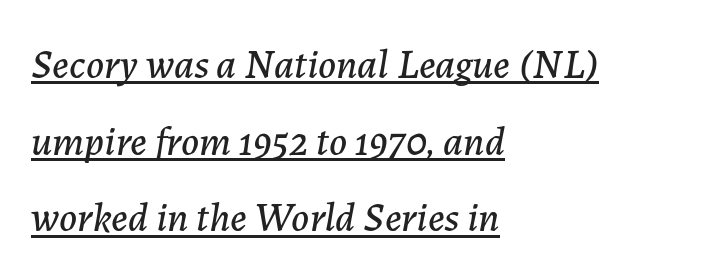
{"italic": "yes", "lean": "right", "slant_degrees": 7, "width": "normal", "stroke_contrast": "low", "x_height": "medium", "monospaced": "no", "underline": "yes", "align": "left", "line_spacing_ratio": 1.87, "letter_spacing": "normal", "letter_spacing_em": 0.0, "glyph_px": 41}
